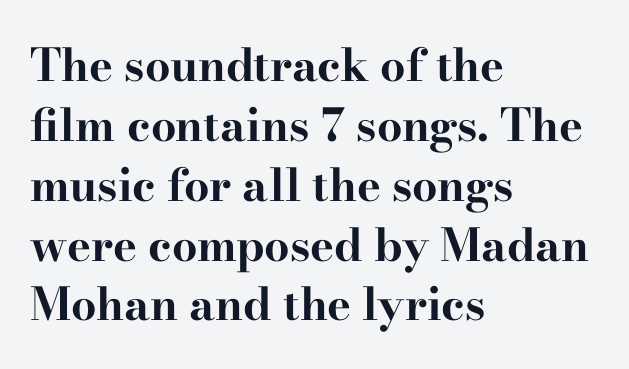
Q: Is the text bold? A: Yes.
Q: Is the text italic (slanted)? A: No, it is upright.
Q: Is the typeface a serif or a sans-serif typeface? A: Serif.
Q: Is the text underlined? A: No.
Q: How is the paragraph aligned? A: Left-aligned.
Q: Is the spacing between letters normal or unusually wide? A: Normal.
Q: Is the spacing between lines tight, normal or loose? A: Normal.
Q: Width (condensed, normal, or wide)? A: Wide.
Q: Stroke contrast? A: High.
Q: x-height? A: Small.
Q: Monospaced? A: No.
